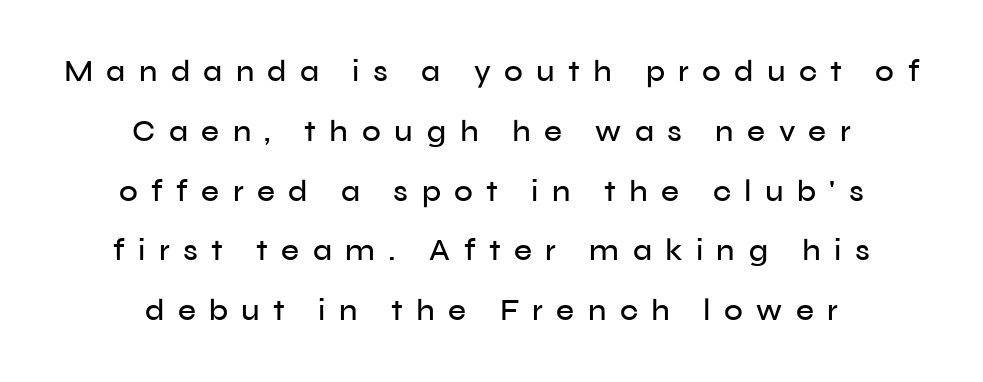
The image shows 31 px sans-serif type, upright; set centered, loose line spacing (1.93x), unusually wide letter spacing (+0.43 em), not underlined; low stroke contrast and a medium x-height.
